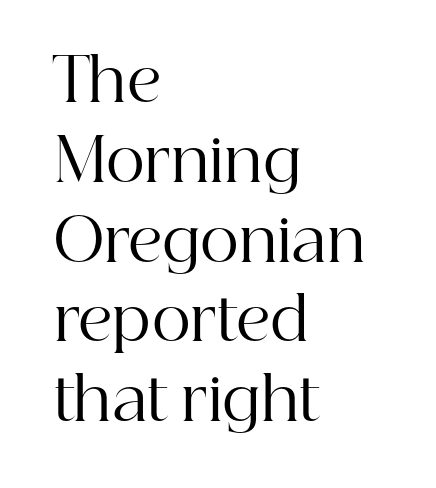
The image shows 60 px regular-weight serif type, upright; set left-aligned, normal line spacing (1.33x), normal letter spacing, not underlined; high stroke contrast and a medium x-height.
